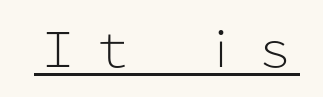
Q: Is the text bold? A: No.
Q: Is the text italic (slanted)? A: No, it is upright.
Q: Is the typeface a serif or a sans-serif typeface? A: Sans-serif.
Q: Is the text underlined? A: Yes.
Q: Width (condensed, normal, or wide)? A: Normal.
Q: Stroke contrast? A: Low.
Q: x-height? A: Medium.
Q: Monospaced? A: No.
